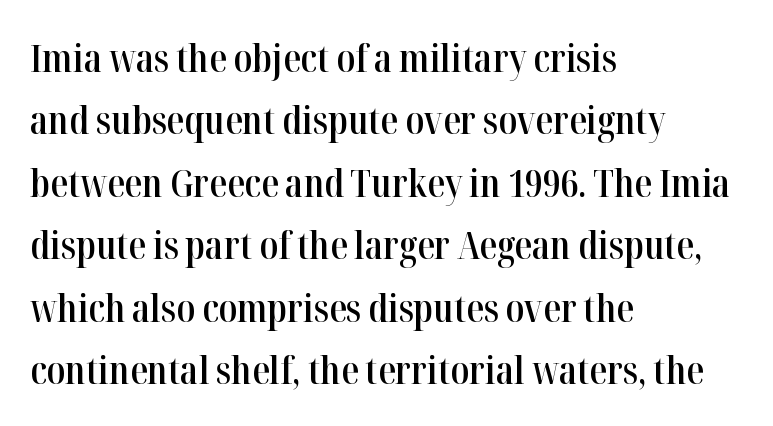
The image shows 39 px semibold, condensed serif type, upright; set left-aligned, normal line spacing (1.6x), normal letter spacing, not underlined; high stroke contrast and a medium x-height.
